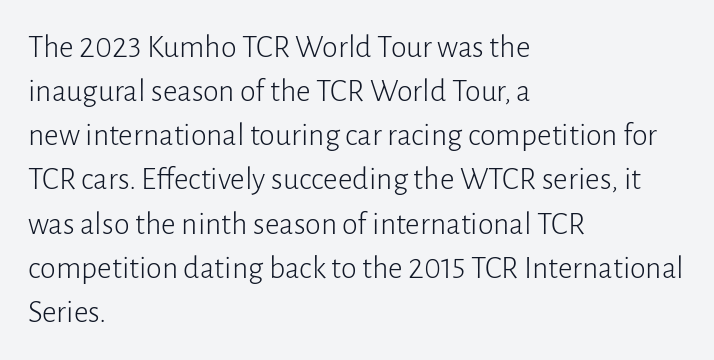
Each letter keeps its own natural width here, so spacing adapts to shape. Compared with typical paragraphs, the rows here are spaced about the same. The string is rendered with underlining switched off. Weight: regular or lighter. Default kerning and tracking; the words read as compact shapes.
